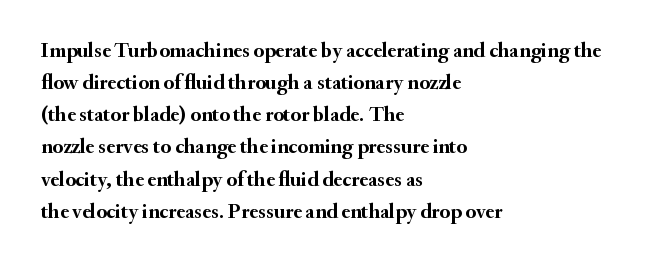
Tracking value appears to be zero — textbook default spacing. Is the type bold? Yes — the strokes are clearly thick and heavy. The block of text has a typical density, with ordinary space between rows. The rag falls on the right side of this text block. Words float on clear page, feet unadorned.
